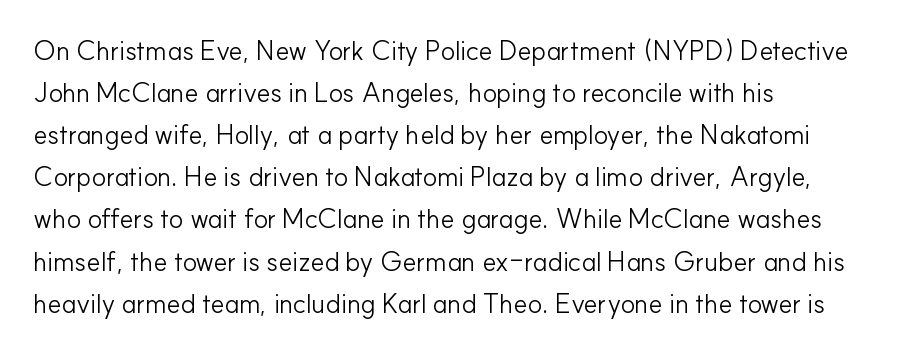
{"italic": "no", "bold": "no", "underline": "no", "align": "left", "line_spacing": "normal", "line_spacing_ratio": 1.56, "letter_spacing": "normal", "letter_spacing_em": 0.0, "glyph_px": 27}
